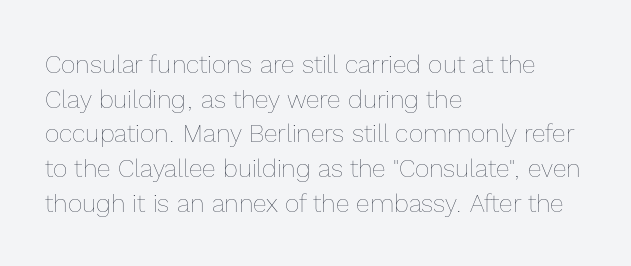
The letters stand straight up with perfectly vertical stems. The typesetter chose a ragged-right arrangement here. What's the leading like? Ordinary, nothing unusual. Nothing unusual about the tracking: characters are spaced as the font intends. Is the stroke heavy? The answer is a plain regular-or-lighter.
